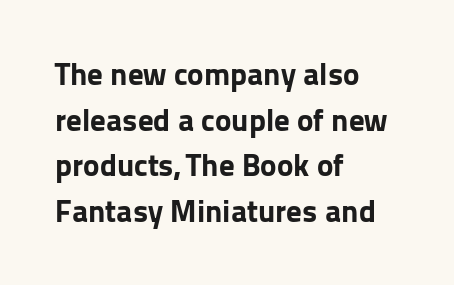
The image shows 31 px bold sans-serif type, upright; set left-aligned, normal line spacing (1.47x), normal letter spacing, not underlined; low stroke contrast and a medium x-height.
